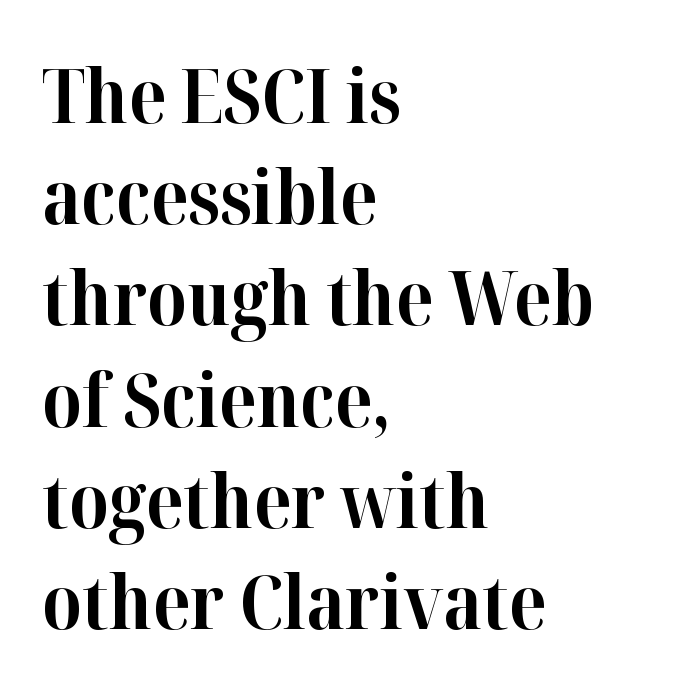
The image shows 75 px bold serif type, upright; set left-aligned, normal line spacing (1.35x), normal letter spacing, not underlined; high stroke contrast and a medium x-height.
